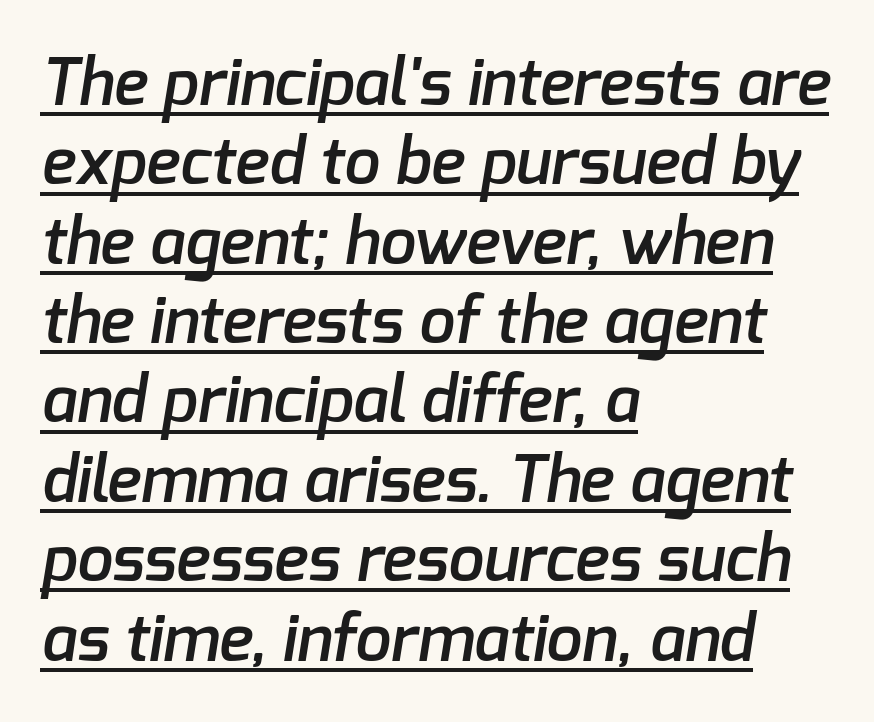
The image shows 64 px semibold sans-serif type; set left-aligned, line spacing 1.24x, normal letter spacing, underlined; low stroke contrast and a medium x-height.
